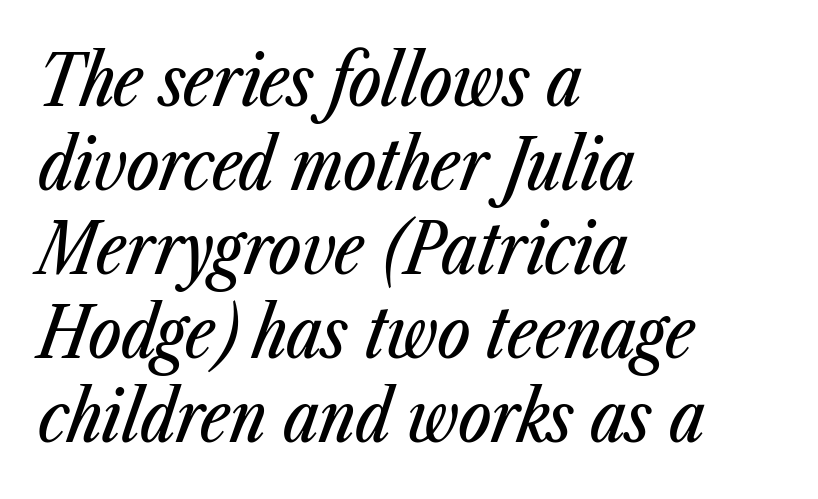
The image shows 70 px condensed type, italic (leaning right); set left-aligned, line spacing 1.2x, normal letter spacing, not underlined; low stroke contrast and a medium x-height.
